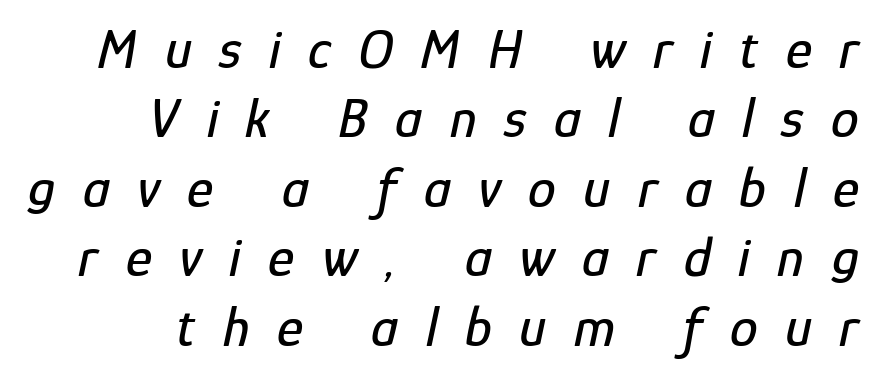
Q: Is the text italic (slanted)? A: Yes, it leans right by about 12 degrees.
Q: Is the text underlined? A: No.
Q: How is the paragraph aligned? A: Right-aligned.
Q: Is the spacing between letters normal or unusually wide? A: Unusually wide.
Q: Width (condensed, normal, or wide)? A: Condensed.
Q: Stroke contrast? A: Low.
Q: x-height? A: Medium.
Q: Monospaced? A: No.
